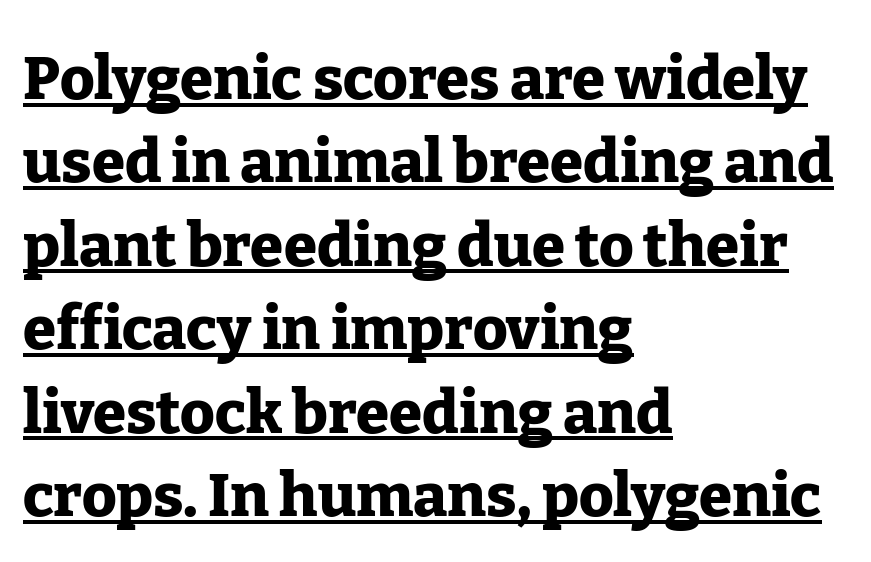
{"serif": "yes", "italic": "no", "bold": "yes", "weight": "heavy", "width": "normal", "stroke_contrast": "low", "x_height": "medium", "monospaced": "no", "underline": "yes", "align": "left", "line_spacing": "normal", "line_spacing_ratio": 1.39, "letter_spacing": "normal", "letter_spacing_em": 0.0, "glyph_px": 60}
